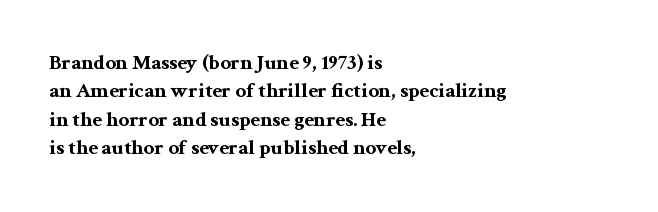
Q: Is the text bold? A: Yes.
Q: Is the text italic (slanted)? A: No, it is upright.
Q: Is the text underlined? A: No.
Q: How is the paragraph aligned? A: Left-aligned.
Q: Is the spacing between letters normal or unusually wide? A: Normal.
Q: Is the spacing between lines tight, normal or loose? A: Normal.
